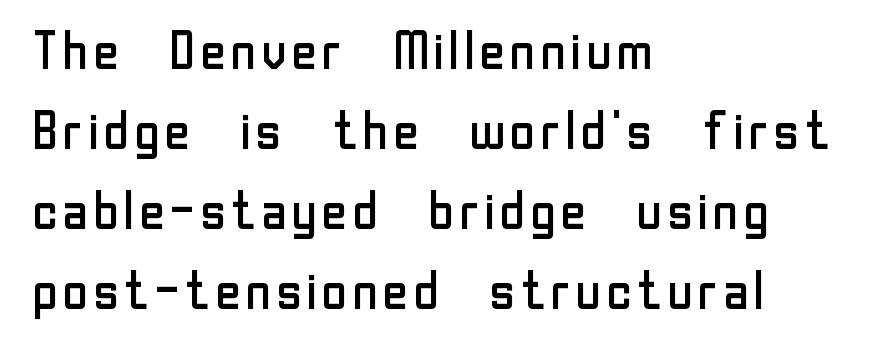
Q: Is the text bold? A: No.
Q: Is the text italic (slanted)? A: No, it is upright.
Q: Is the typeface a serif or a sans-serif typeface? A: Sans-serif.
Q: Is the text underlined? A: No.
Q: How is the paragraph aligned? A: Left-aligned.
Q: Is the spacing between letters normal or unusually wide? A: Normal.
Q: Is the spacing between lines tight, normal or loose? A: Normal.
Q: Width (condensed, normal, or wide)? A: Normal.
Q: Stroke contrast? A: Low.
Q: x-height? A: Medium.
Q: Monospaced? A: No.
